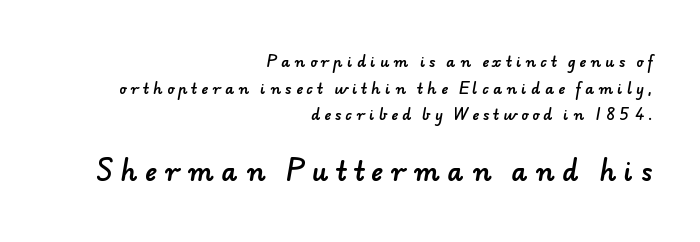
The image shows 25 px text type; set right-aligned, loose line spacing (1.91x), unusually wide letter spacing (+0.31 em), not underlined; the second (bottom) block is 1.79x larger.
